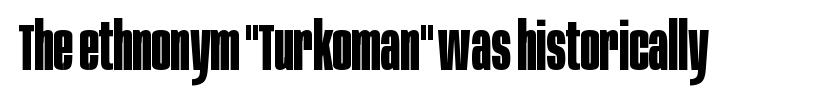
The image shows 65 px bold, condensed sans-serif type, upright; set normal letter spacing, not underlined; low stroke contrast and a large x-height.
